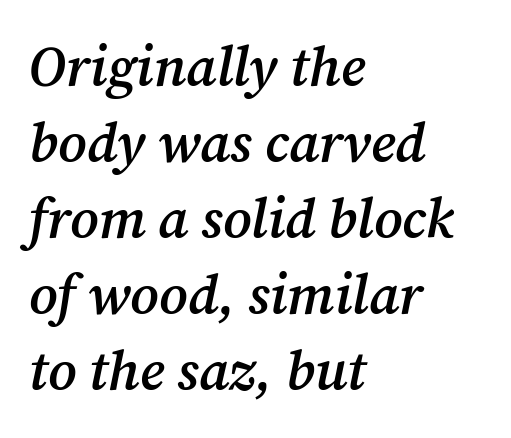
The image shows 55 px semibold serif type, italic (leaning right); set left-aligned, normal line spacing (1.38x), normal letter spacing, not underlined; medium stroke contrast and a medium x-height.
